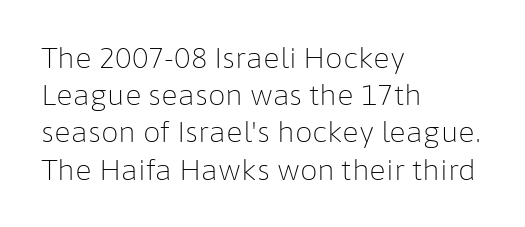
The typeface has the unassuming heft of standard copy or less. The paragraph shown leans on its left margin. The rendering shows plain stroke endings on the letterforms — a sans-serif design. This rendering leaves character spacing at its baseline value. Bare-footed words on every line. Tall strokes in this sample are plumb rather than angled.
